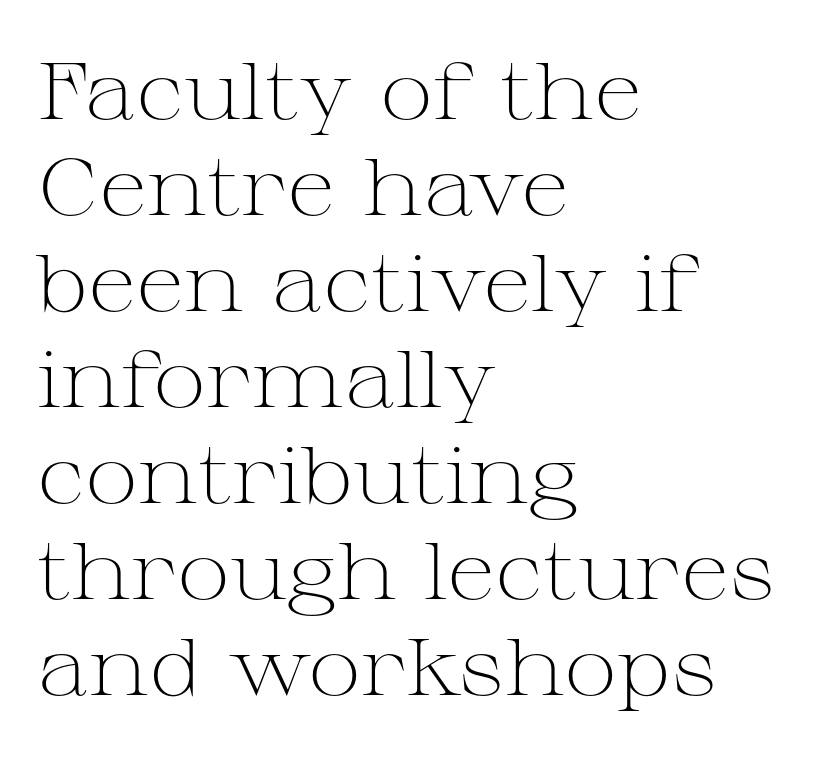
The image shows 80 px light, wide serif type, upright; set left-aligned, line spacing 1.2x, normal letter spacing, not underlined; medium stroke contrast and a medium x-height.
